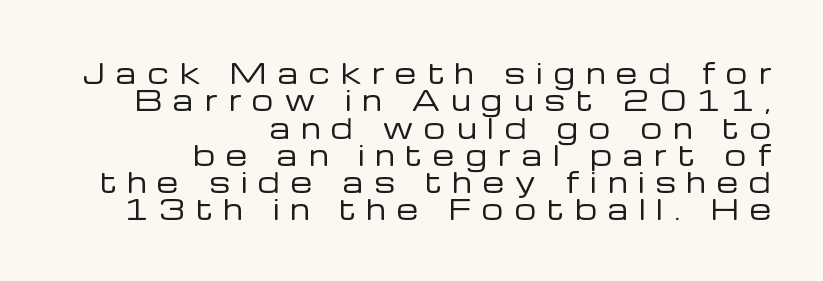
{"italic": "no", "bold": "no", "underline": "no", "align": "right", "line_spacing": "tight", "line_spacing_ratio": 1.01, "letter_spacing": "wide", "letter_spacing_em": 0.42, "glyph_px": 27}
